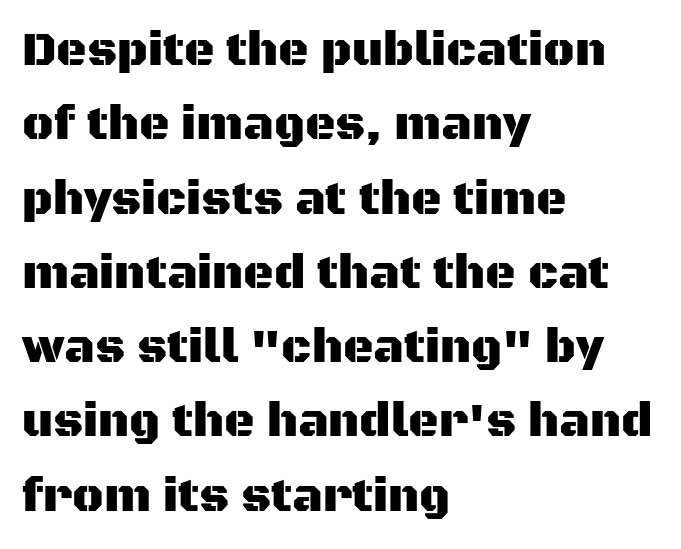
A typesetter would mark this as roman, not italic. Is this a fixed-width face? No — the glyphs have proportional, varying widths. These lines are composed in type without serifs. Glance below the letters and you will spot only blank space. The paragraph has a hard left edge and a soft right edge. Honestly, the letter spacing is just normal — you wouldn't notice it.
